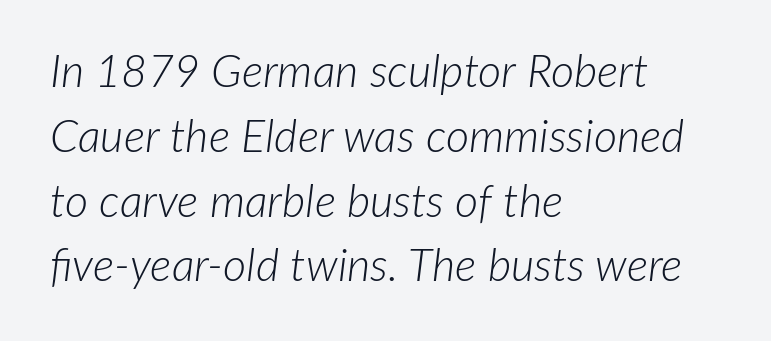
The image shows 45 px light type, italic (leaning right); set left-aligned, normal line spacing (1.44x), normal letter spacing, not underlined; low stroke contrast and a medium x-height.
